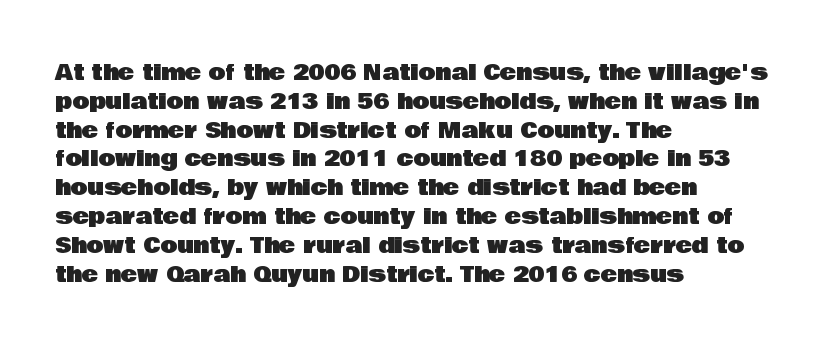
Q: Is the text italic (slanted)? A: No, it is upright.
Q: Is the text underlined? A: No.
Q: How is the paragraph aligned? A: Left-aligned.
Q: Is the spacing between letters normal or unusually wide? A: Normal.
Q: Is the spacing between lines tight, normal or loose? A: Normal.
